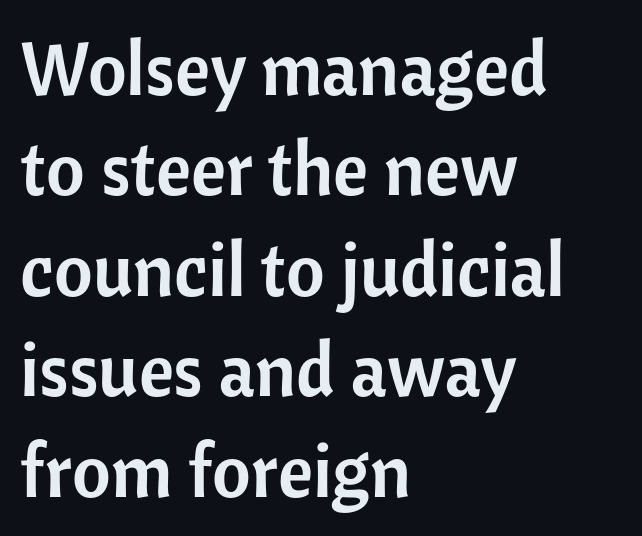
Q: Is the text italic (slanted)? A: No, it is upright.
Q: Is the typeface a serif or a sans-serif typeface? A: Sans-serif.
Q: Is the text underlined? A: No.
Q: How is the paragraph aligned? A: Left-aligned.
Q: Is the spacing between letters normal or unusually wide? A: Normal.
Q: Is the spacing between lines tight, normal or loose? A: Normal.
Q: Width (condensed, normal, or wide)? A: Normal.
Q: Stroke contrast? A: Low.
Q: x-height? A: Medium.
Q: Monospaced? A: No.
